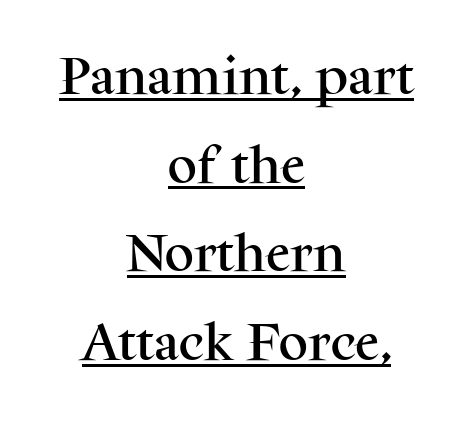
{"serif": "yes", "italic": "no", "width": "normal", "stroke_contrast": "medium", "x_height": "medium", "monospaced": "no", "underline": "yes", "align": "center", "line_spacing": "loose", "line_spacing_ratio": 2.16, "letter_spacing": "normal", "letter_spacing_em": 0.0, "glyph_px": 41}
